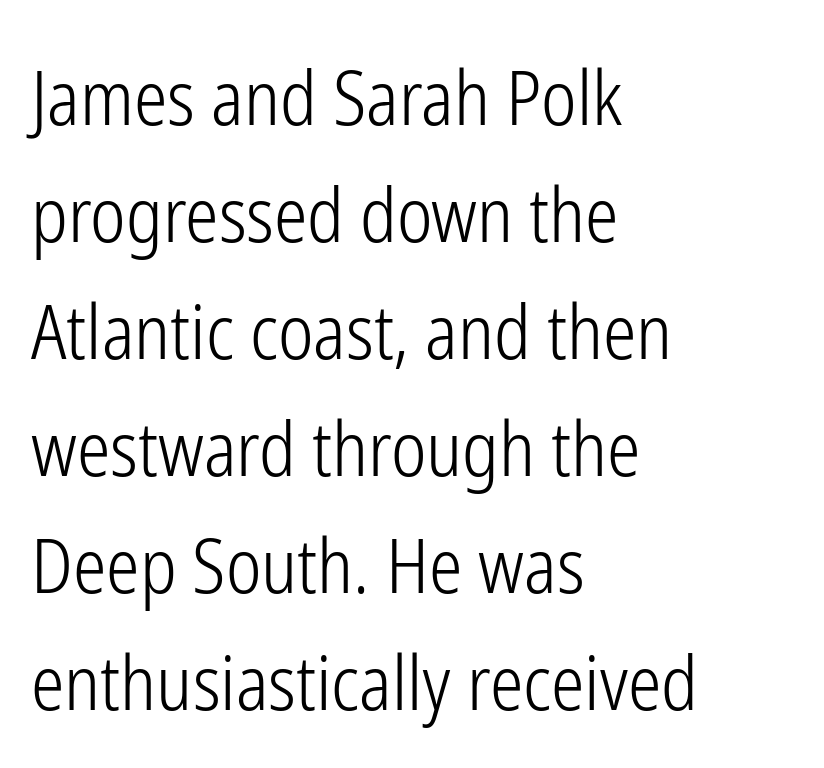
Are there feet on the stems? There aren't — it's a sans. This rendering uses left alignment, leaving the right contour irregular. Line spacing here is normal. Do the characters align in a grid? No, the font is proportional. Posture: vertical.
